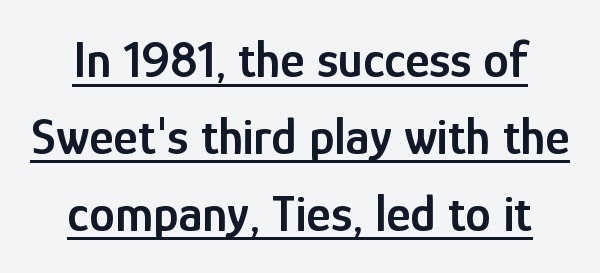
It's the straight-up-and-down kind of type. A typesetter would call this proportional, since set widths differ per character. Notice how a bar underscores the lettering throughout. One glance says typical: line gaps are just what's usual.
